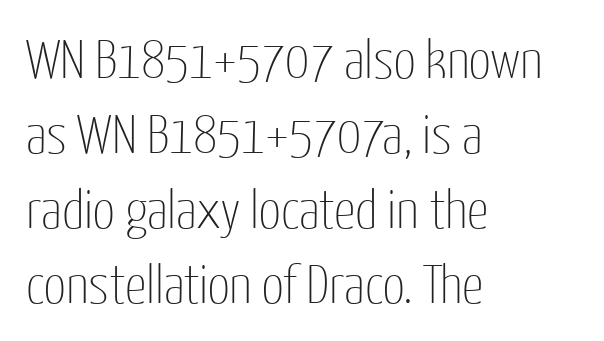
Is this a sans? Yes — the strokes have no serifs. This rendering uses left alignment, leaving the right contour irregular. The vertical gap from one line to the next is medium. The space directly below the letters is spotless.
